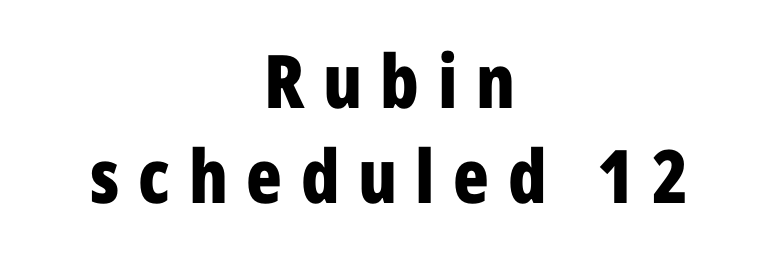
Q: Is the text bold? A: Yes.
Q: Is the text italic (slanted)? A: No, it is upright.
Q: Is the typeface a serif or a sans-serif typeface? A: Sans-serif.
Q: Is the text underlined? A: No.
Q: How is the paragraph aligned? A: Centered.
Q: Is the spacing between letters normal or unusually wide? A: Unusually wide.
Q: Is the spacing between lines tight, normal or loose? A: Normal.
Q: Width (condensed, normal, or wide)? A: Condensed.
Q: Stroke contrast? A: Low.
Q: x-height? A: Medium.
Q: Monospaced? A: No.
